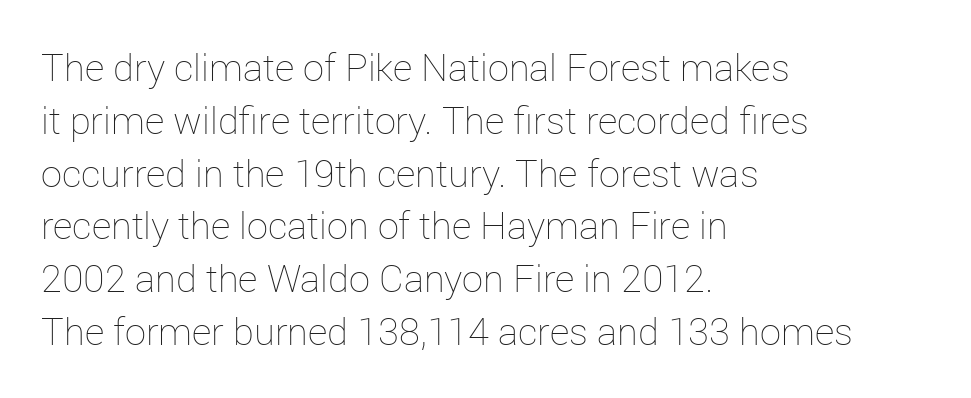
{"italic": "no", "bold": "no", "weight": "thin", "width": "normal", "stroke_contrast": "low", "x_height": "medium", "monospaced": "no", "underline": "no", "align": "left", "line_spacing": "normal", "line_spacing_ratio": 1.39, "letter_spacing": "normal", "letter_spacing_em": 0.0, "glyph_px": 38}
